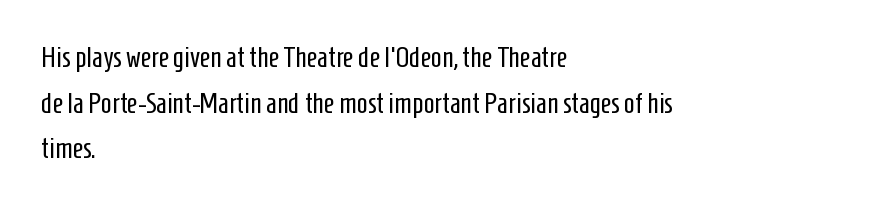
{"serif": "no", "italic": "no", "bold": "no", "weight": "regular", "width": "condensed", "stroke_contrast": "low", "x_height": "medium", "monospaced": "no", "underline": "no", "align": "left", "line_spacing": "normal", "line_spacing_ratio": 1.57, "letter_spacing": "normal", "letter_spacing_em": 0.0, "glyph_px": 29}
